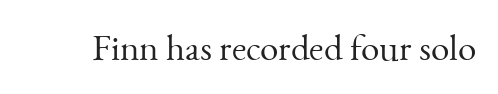
{"serif": "yes", "italic": "no", "bold": "no", "weight": "light", "width": "normal", "stroke_contrast": "medium", "x_height": "small", "monospaced": "no", "underline": "no", "letter_spacing": "normal", "letter_spacing_em": 0.0, "glyph_px": 37}
